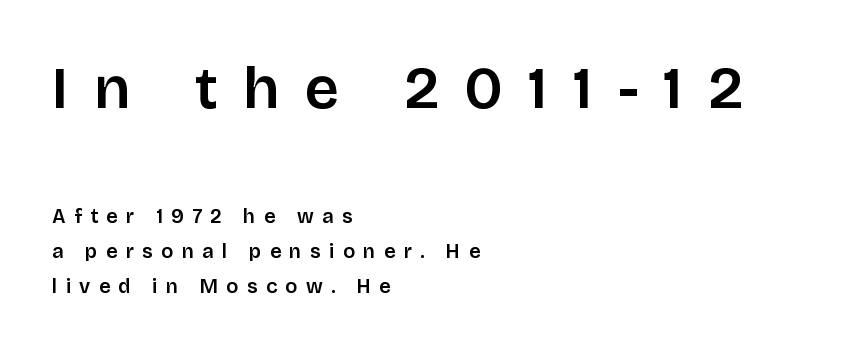
The image shows 60 px sans-serif type, upright; set left-aligned, line spacing 1.74x, unusually wide letter spacing (+0.42 em), not underlined; the first (top) block is 3.0x larger; low stroke contrast and a large x-height.
